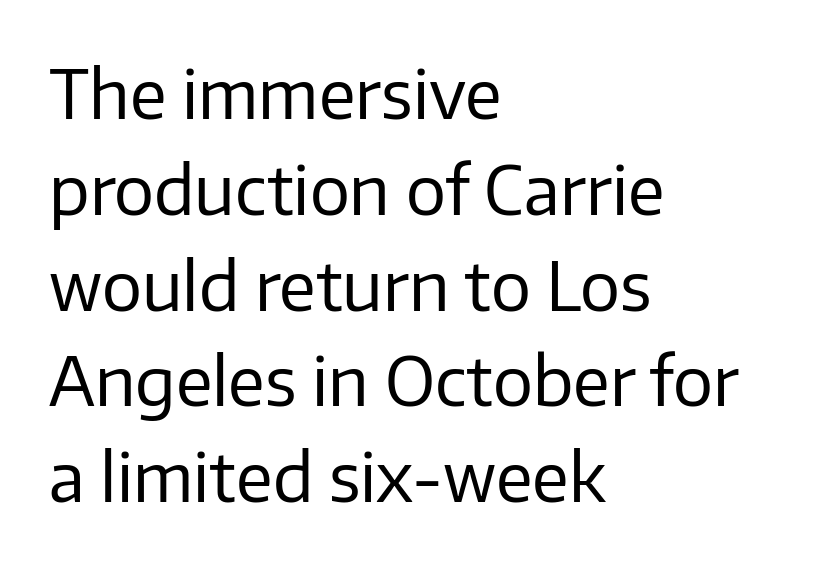
{"serif": "no", "italic": "no", "bold": "no", "weight": "regular", "width": "normal", "stroke_contrast": "low", "x_height": "medium", "monospaced": "no", "underline": "no", "align": "left", "line_spacing": "normal", "line_spacing_ratio": 1.43, "letter_spacing": "normal", "letter_spacing_em": 0.0, "glyph_px": 67}
